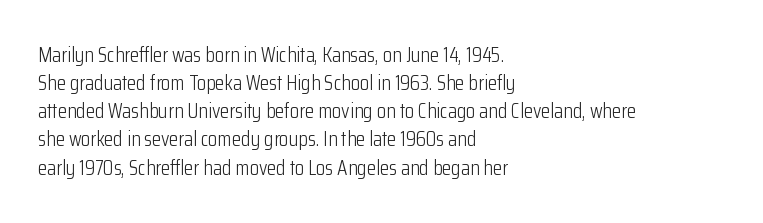
{"italic": "no", "bold": "no", "underline": "no", "align": "left", "line_spacing": "normal", "line_spacing_ratio": 1.34, "letter_spacing": "normal", "letter_spacing_em": 0.0, "glyph_px": 21}
